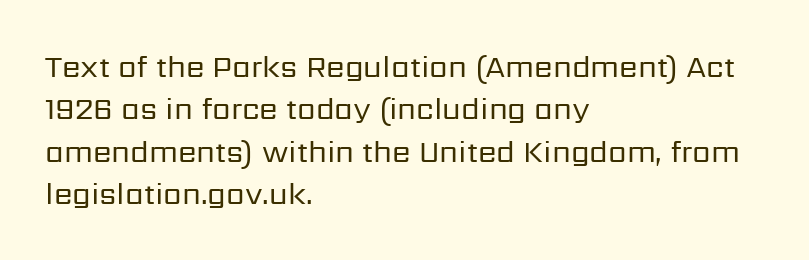
The image shows 30 px regular-weight sans-serif type, upright; set left-aligned, normal line spacing (1.41x), normal letter spacing, not underlined; low stroke contrast and a medium x-height.
